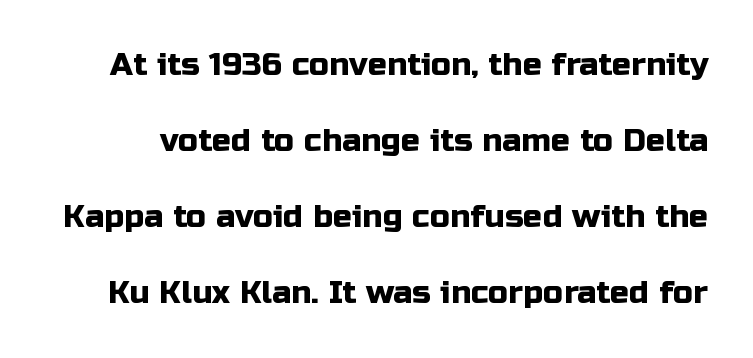
A bare baseline throughout the passage. Designer's note — italics off, roman on. This sample has the flowing, uneven cadence of proportional lettering. This is sans-serif lettering, the kind often seen on screens and signage. Does the leading feel generous? Absolutely, it's lavish.
